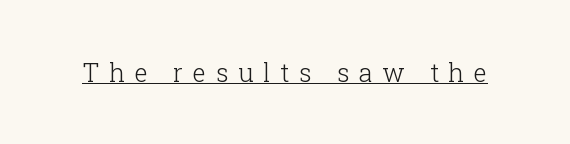
{"italic": "no", "bold": "no", "underline": "yes", "letter_spacing": "wide", "letter_spacing_em": 0.39, "glyph_px": 25}
